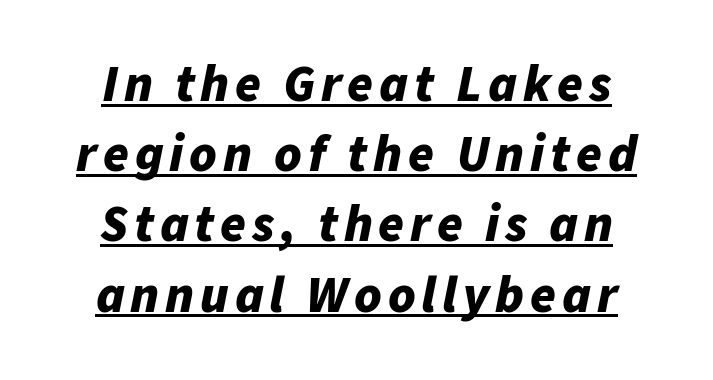
Caption: bold face, heavy strokes. A typographer would call this underscored text. These lines are rendered in a variable-pitch font. In CSS terms this would be text-align: center. Vertical spacing — default.
